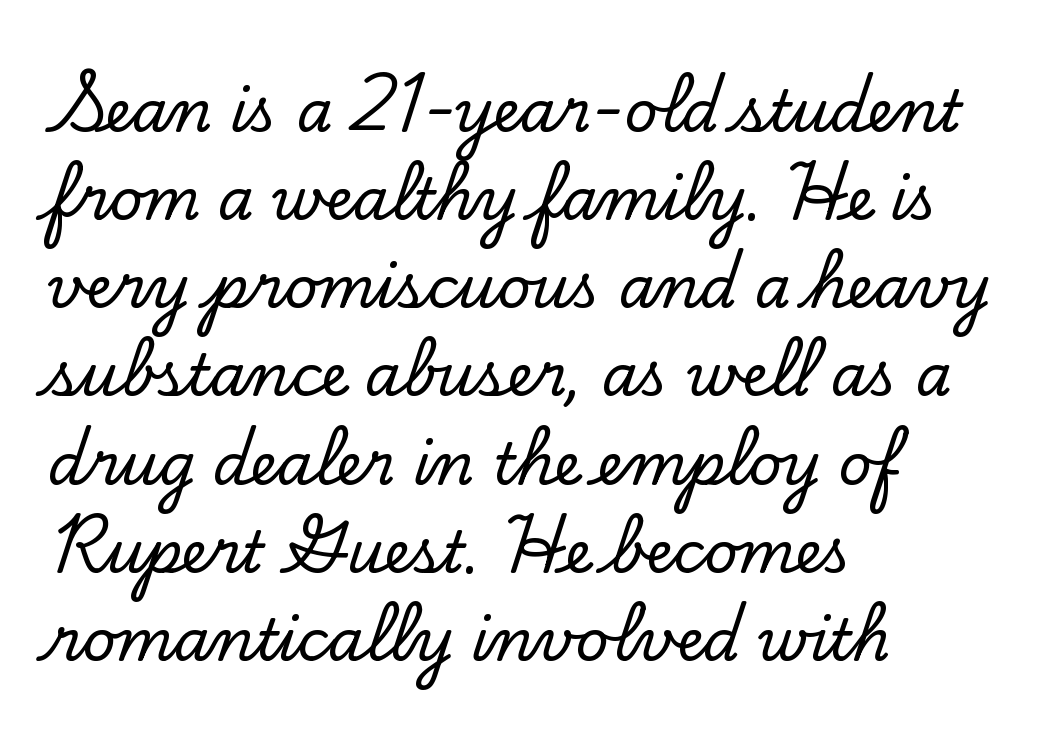
Q: Is the text italic (slanted)? A: Yes.
Q: Is the typeface a serif or a sans-serif typeface? A: Serif.
Q: Is the text underlined? A: No.
Q: How is the paragraph aligned? A: Left-aligned.
Q: Is the spacing between letters normal or unusually wide? A: Normal.
Q: Is the spacing between lines tight, normal or loose? A: Normal.
Q: Width (condensed, normal, or wide)? A: Normal.
Q: Stroke contrast? A: Low.
Q: x-height? A: Small.
Q: Monospaced? A: No.
